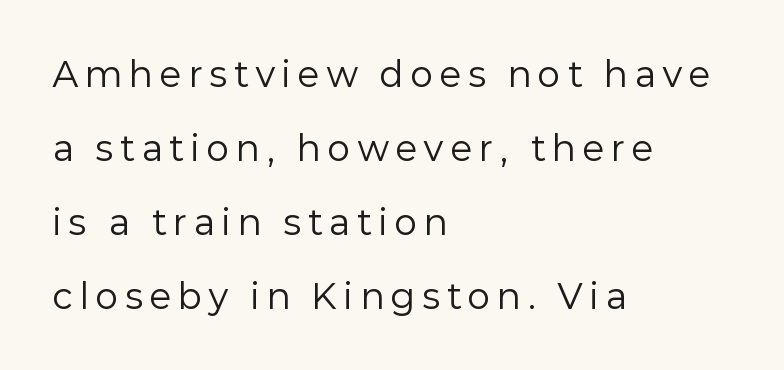
The image shows 34 px regular-weight sans-serif type, upright; set left-aligned, loose line spacing (2.18x), unusually wide letter spacing (+0.22 em), not underlined; low stroke contrast and a medium x-height.
